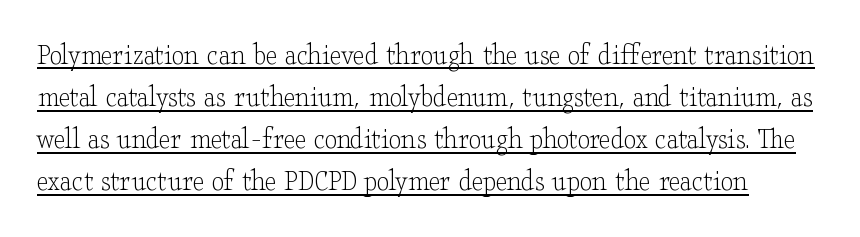
Note the varied advance widths — an 'i' is clearly narrower than an 'm'. Stroke terminals: seriffed. The block of text has a typical density, with ordinary space between rows. Compared with undecorated copy, this sample adds a rule below the words. Italic? Not at all — the glyphs are vertical.
